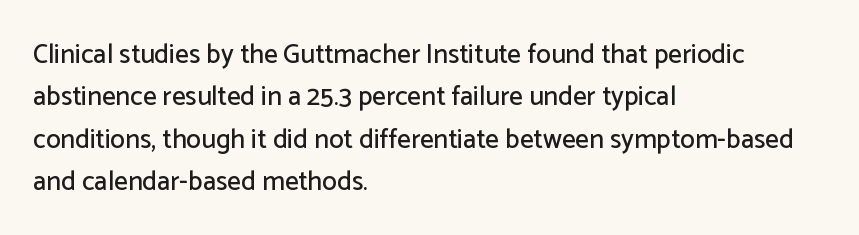
Q: Is the text italic (slanted)? A: No, it is upright.
Q: Is the text underlined? A: No.
Q: How is the paragraph aligned? A: Left-aligned.
Q: Is the spacing between letters normal or unusually wide? A: Normal.
Q: Is the spacing between lines tight, normal or loose? A: Normal.
